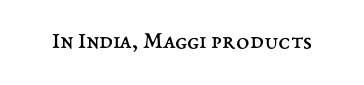
Q: Is the text bold? A: No.
Q: Is the text italic (slanted)? A: No, it is upright.
Q: Is the text underlined? A: No.
Q: Is the spacing between letters normal or unusually wide? A: Normal.
